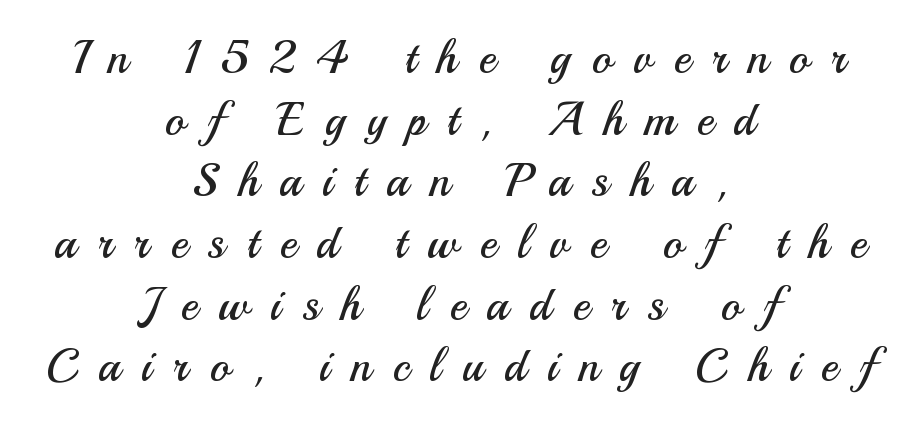
{"serif": "no", "bold": "no", "weight": "regular", "width": "normal", "stroke_contrast": "medium", "x_height": "small", "monospaced": "no", "underline": "no", "align": "center", "line_spacing": "normal", "line_spacing_ratio": 1.34, "letter_spacing": "wide", "letter_spacing_em": 0.46, "glyph_px": 46}
